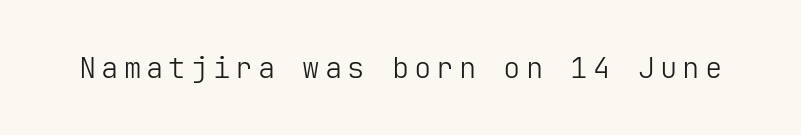
The image shows 29 px light sans-serif type, upright; set not underlined; low stroke contrast and a medium x-height.
